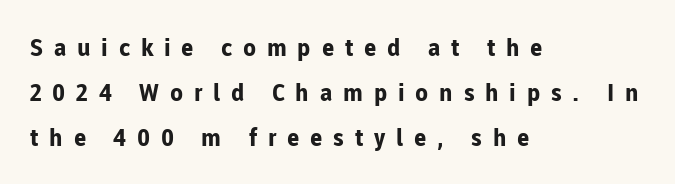
Q: Is the text bold? A: Yes.
Q: Is the text italic (slanted)? A: No, it is upright.
Q: Is the text underlined? A: No.
Q: How is the paragraph aligned? A: Left-aligned.
Q: Is the spacing between letters normal or unusually wide? A: Unusually wide.
